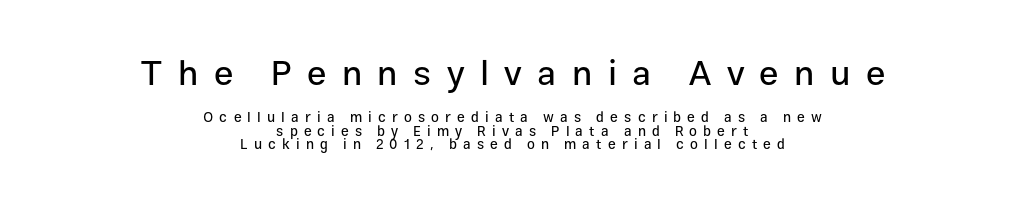
Q: Is the text italic (slanted)? A: No, it is upright.
Q: Is the typeface a serif or a sans-serif typeface? A: Sans-serif.
Q: Is the text underlined? A: No.
Q: How is the paragraph aligned? A: Centered.
Q: Is the spacing between letters normal or unusually wide? A: Unusually wide.
Q: Is the spacing between lines tight, normal or loose? A: Tight.
Q: Which block of text is set in a larger size, the first (top) or the second (bottom)? A: The first (top) one.
Q: Width (condensed, normal, or wide)? A: Normal.
Q: Stroke contrast? A: Low.
Q: x-height? A: Medium.
Q: Monospaced? A: No.
